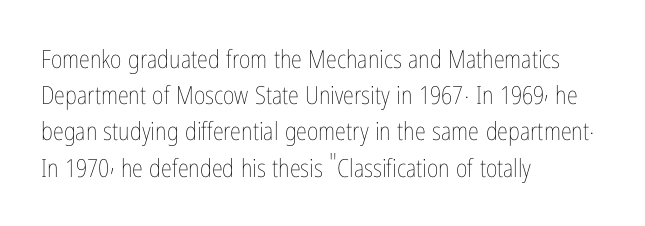
{"italic": "no", "bold": "no", "underline": "no", "align": "left", "line_spacing": "normal", "line_spacing_ratio": 1.45, "letter_spacing": "normal", "letter_spacing_em": 0.0, "glyph_px": 25}
